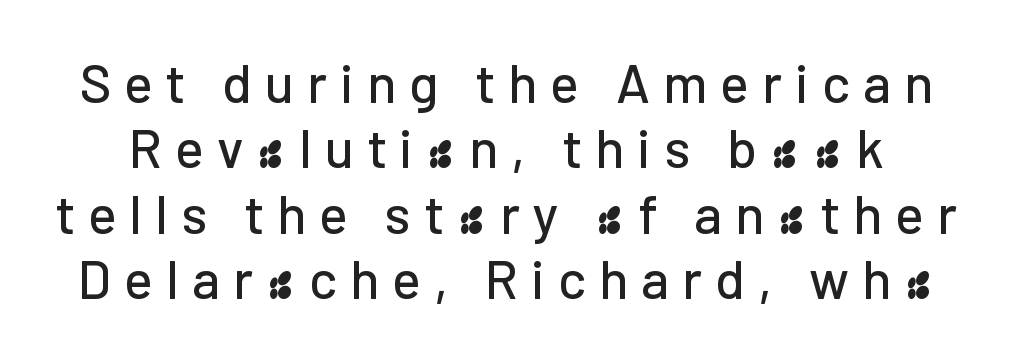
{"serif": "no", "italic": "no", "width": "normal", "stroke_contrast": "low", "x_height": "medium", "monospaced": "no", "underline": "no", "line_spacing_ratio": 1.21, "letter_spacing": "wide", "letter_spacing_em": 0.24, "glyph_px": 54}
